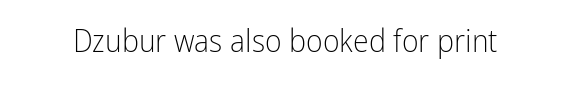
Q: Is the text bold? A: No.
Q: Is the text italic (slanted)? A: No, it is upright.
Q: Is the typeface a serif or a sans-serif typeface? A: Sans-serif.
Q: Is the text underlined? A: No.
Q: Is the spacing between letters normal or unusually wide? A: Normal.
Q: Width (condensed, normal, or wide)? A: Condensed.
Q: Stroke contrast? A: Low.
Q: x-height? A: Medium.
Q: Monospaced? A: No.
